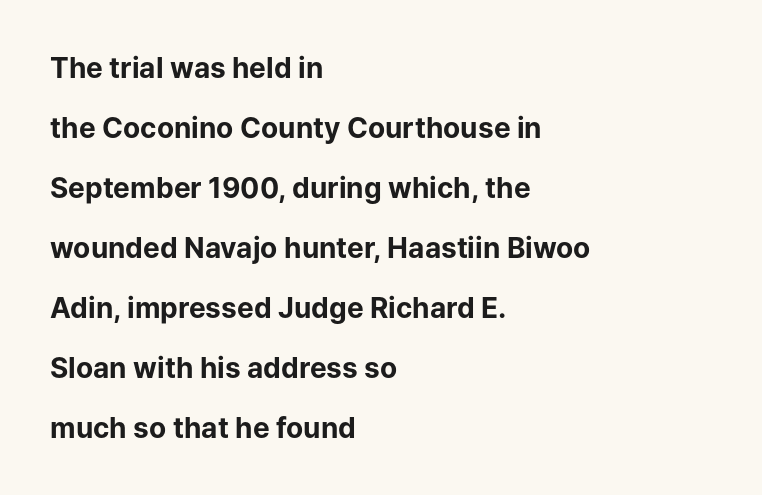
Q: Is the text bold? A: Yes.
Q: Is the text italic (slanted)? A: No, it is upright.
Q: Is the typeface a serif or a sans-serif typeface? A: Sans-serif.
Q: Is the text underlined? A: No.
Q: How is the paragraph aligned? A: Left-aligned.
Q: Is the spacing between letters normal or unusually wide? A: Normal.
Q: Is the spacing between lines tight, normal or loose? A: Loose.
Q: Width (condensed, normal, or wide)? A: Normal.
Q: Stroke contrast? A: Low.
Q: x-height? A: Medium.
Q: Monospaced? A: No.
